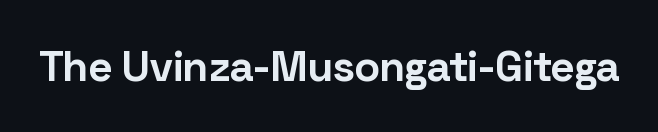
The image shows 43 px bold sans-serif type, upright; set normal letter spacing, not underlined; low stroke contrast and a medium x-height.
